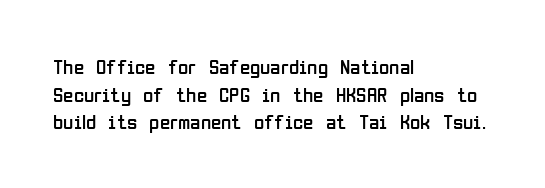
{"italic": "no", "bold": "no", "underline": "no", "align": "left", "line_spacing": "normal", "line_spacing_ratio": 1.31, "letter_spacing": "normal", "letter_spacing_em": 0.0, "glyph_px": 21}
